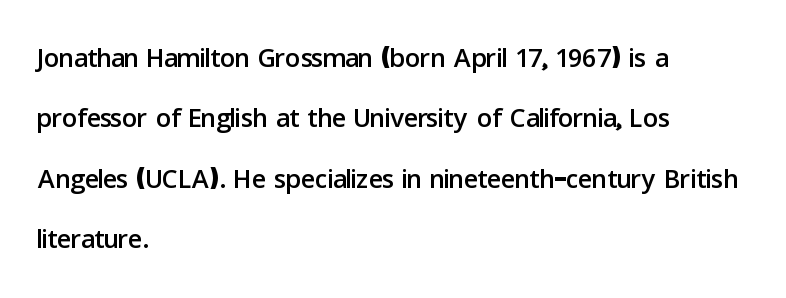
Q: Is the text italic (slanted)? A: No, it is upright.
Q: Is the typeface a serif or a sans-serif typeface? A: Sans-serif.
Q: Is the text underlined? A: No.
Q: How is the paragraph aligned? A: Left-aligned.
Q: Is the spacing between letters normal or unusually wide? A: Normal.
Q: Is the spacing between lines tight, normal or loose? A: Normal.
Q: Width (condensed, normal, or wide)? A: Normal.
Q: Stroke contrast? A: Low.
Q: x-height? A: Medium.
Q: Monospaced? A: No.
